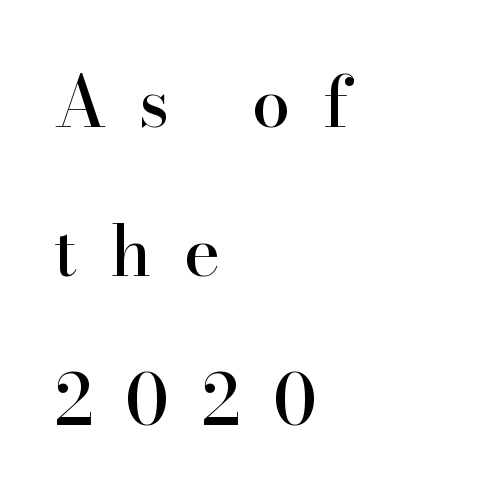
Loosely led — the rows are spread out. Unlike a clean sans, this face finishes its strokes with serifs. Each row of text sits above clean, open space. Posture: upright roman.
